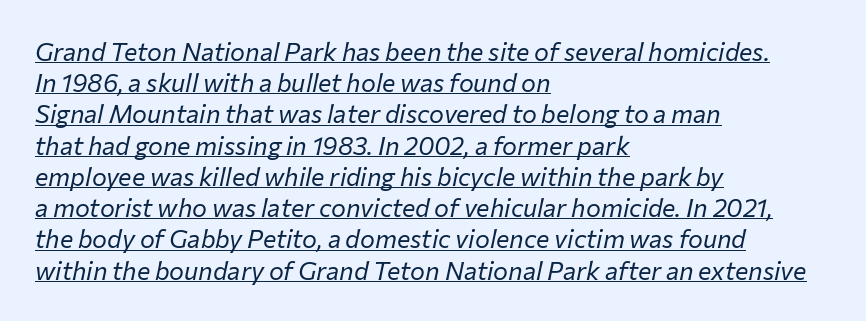
Q: Is the text bold? A: No.
Q: Is the text italic (slanted)? A: Yes, it leans right by about 12 degrees.
Q: Is the text underlined? A: Yes.
Q: How is the paragraph aligned? A: Left-aligned.
Q: Is the spacing between letters normal or unusually wide? A: Normal.
Q: Is the spacing between lines tight, normal or loose? A: Normal.
